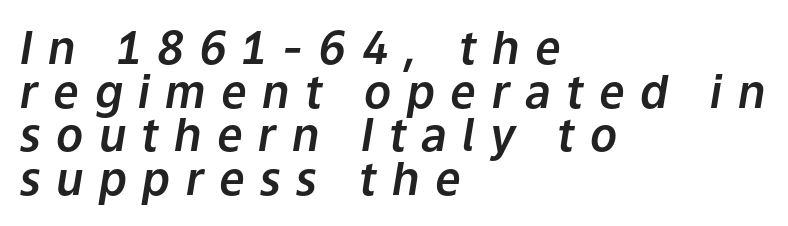
The image shows 45 px text type, italic (leaning right); set left-aligned, tight line spacing (0.97x), unusually wide letter spacing (+0.34 em), not underlined; low stroke contrast and a medium x-height.
